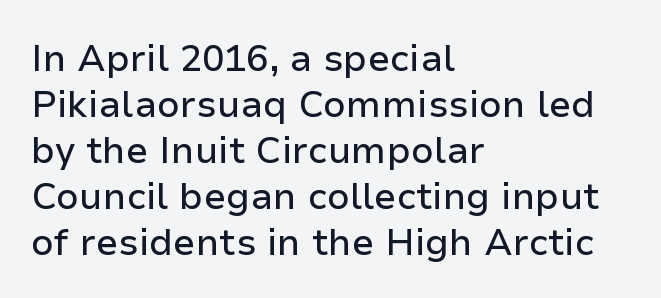
The letters carry no serifs — their stems end cleanly without finishing strokes. Vertical strokes here are truly vertical. Bare-footed words on every line. Nothing unusual about the tracking: characters are spaced as the font intends. If you drew a ruler down the left edge, every line would touch it. These lines are rendered in a variable-pitch font.
